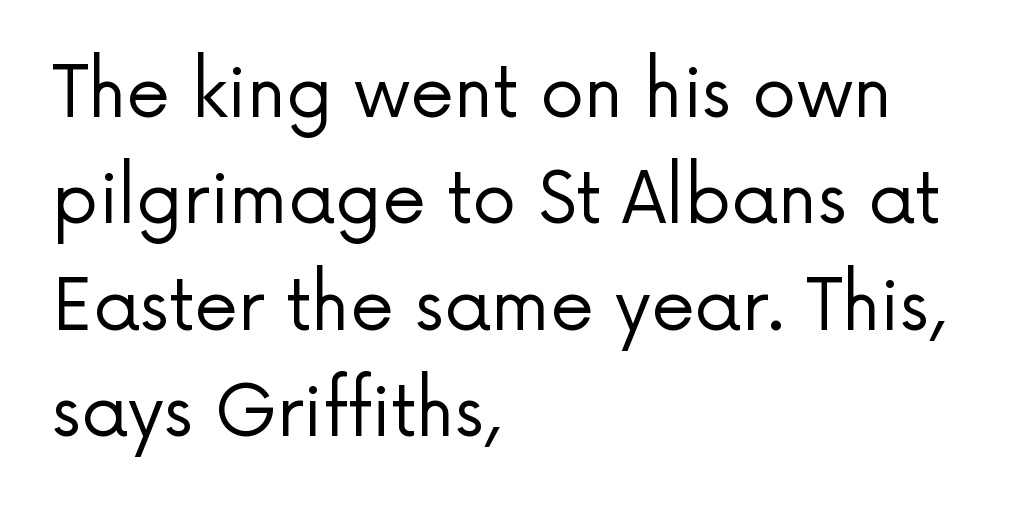
The image shows 70 px regular-weight sans-serif type, upright; set left-aligned, normal line spacing (1.52x), normal letter spacing, not underlined; low stroke contrast and a medium x-height.
